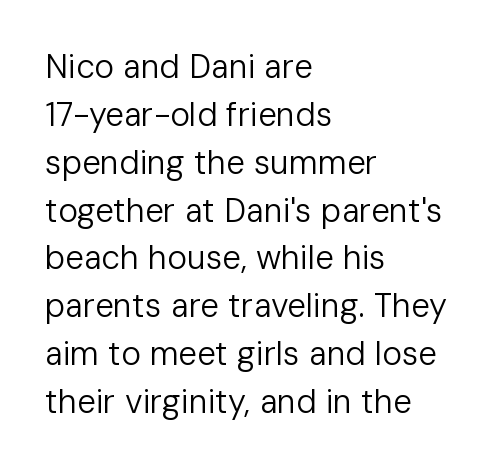
The image shows 33 px regular-weight sans-serif type, upright; set left-aligned, normal line spacing (1.45x), normal letter spacing, not underlined; low stroke contrast and a medium x-height.
